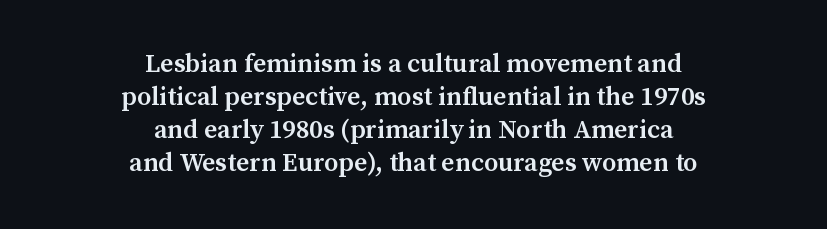
The image shows 26 px text type, upright; set centered, normal line spacing (1.27x), normal letter spacing, not underlined.
